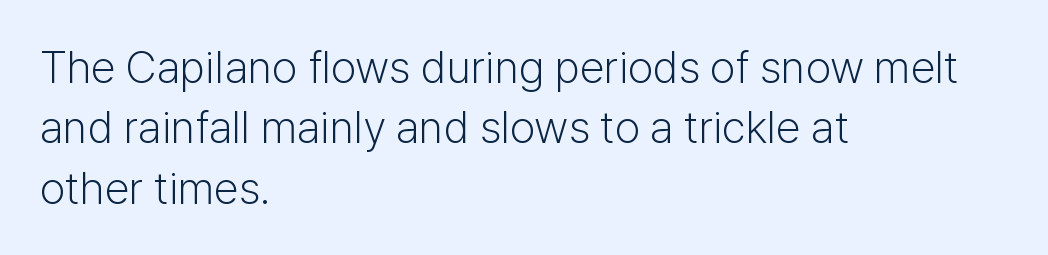
The image shows 45 px light sans-serif type, upright; set left-aligned, normal line spacing (1.34x), normal letter spacing, not underlined; low stroke contrast and a medium x-height.
